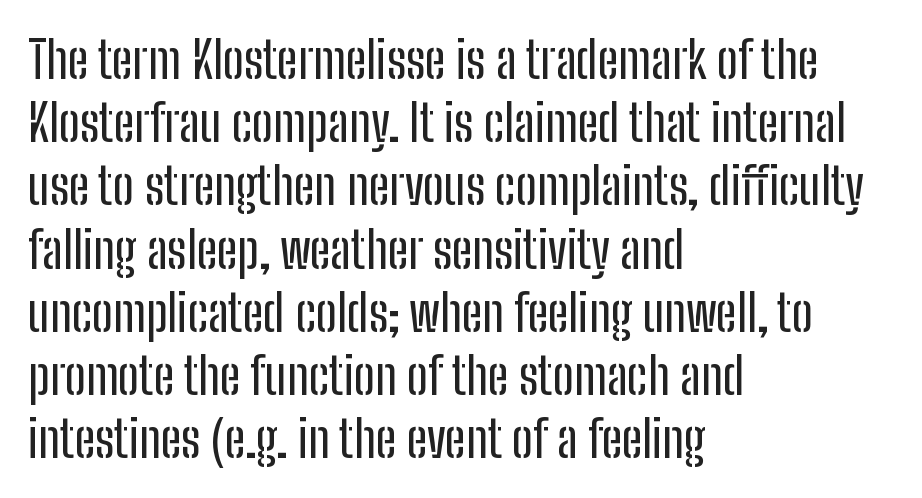
The image shows 51 px condensed sans-serif type, upright; set left-aligned, line spacing 1.24x, normal letter spacing, not underlined; low stroke contrast and a medium x-height.
